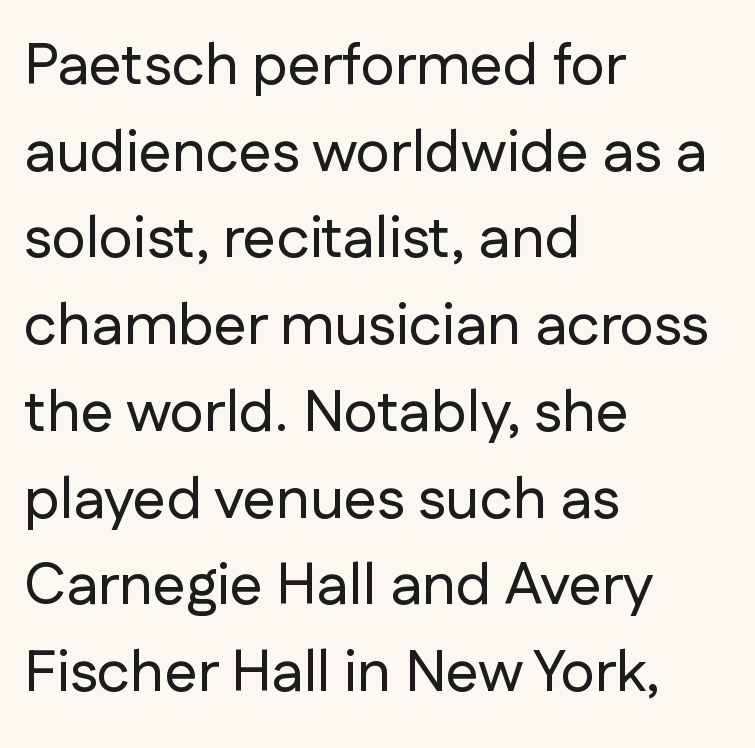
Q: Is the text italic (slanted)? A: No, it is upright.
Q: Is the typeface a serif or a sans-serif typeface? A: Sans-serif.
Q: Is the text underlined? A: No.
Q: How is the paragraph aligned? A: Left-aligned.
Q: Is the spacing between letters normal or unusually wide? A: Normal.
Q: Is the spacing between lines tight, normal or loose? A: Normal.
Q: Width (condensed, normal, or wide)? A: Normal.
Q: Stroke contrast? A: Low.
Q: x-height? A: Medium.
Q: Monospaced? A: No.
